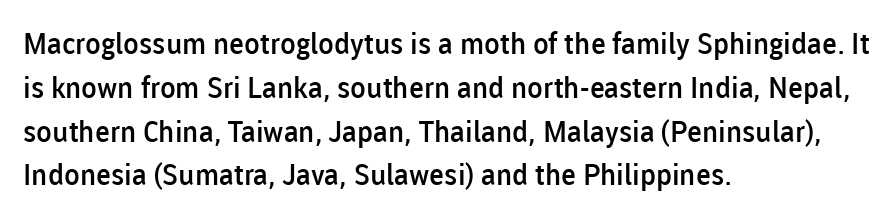
The image shows 29 px semibold sans-serif type, upright; set left-aligned, normal line spacing (1.51x), normal letter spacing, not underlined; low stroke contrast and a medium x-height.
